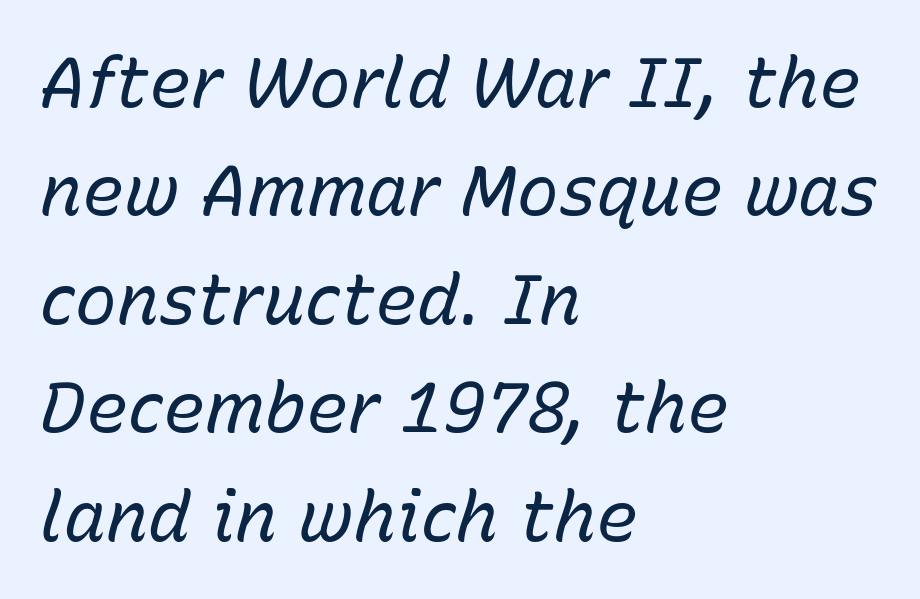
The image shows 70 px regular-weight type, italic (leaning right); set left-aligned, normal line spacing (1.55x), normal letter spacing, not underlined; low stroke contrast and a medium x-height.
